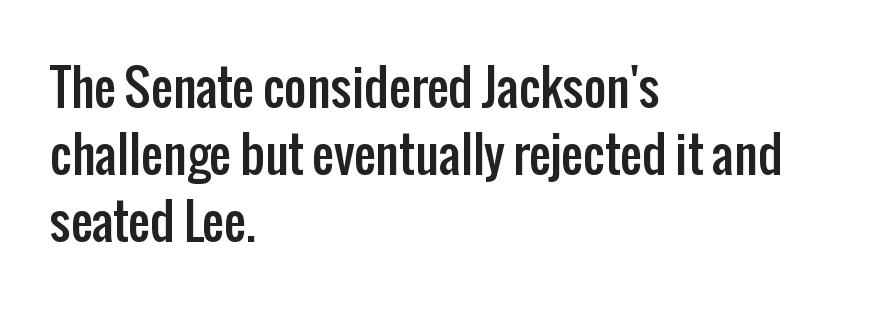
{"serif": "no", "italic": "no", "width": "condensed", "stroke_contrast": "low", "x_height": "medium", "monospaced": "no", "underline": "no", "align": "left", "line_spacing": "normal", "line_spacing_ratio": 1.37, "letter_spacing": "normal", "letter_spacing_em": 0.0, "glyph_px": 49}
